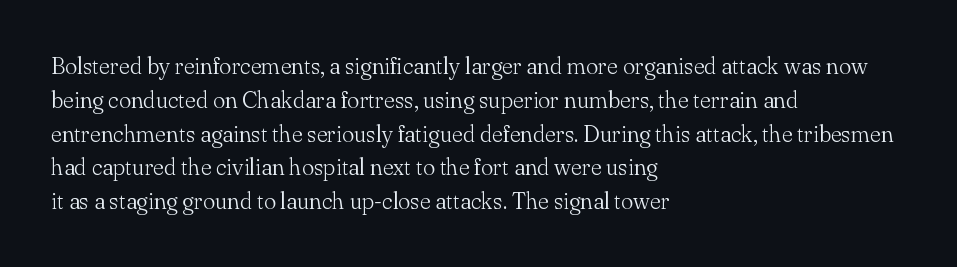
Just letters on the line, the space beneath them empty. Evenly set lines give the paragraph a standard silhouette. Heft: none added — not bold. Notice how the passage keeps a crisp vertical edge on the left only. No extra tracking has been applied to these lines. A roman cut, with each character standing at attention.
